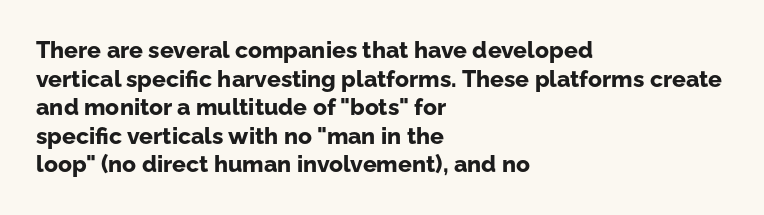
Every character sits straight up, as roman type does. Stroke thickness is high; the sample reads as a true bold. Inter-character spacing is left at the font's built-in metrics. Casual observation: everything's shoved over to the left. The specimen omits any rule beneath the text block's lines.
